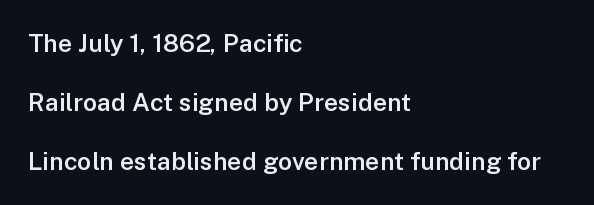
The image shows 25 px text type, upright; set left-aligned, loose line spacing (2.37x), normal letter spacing, not underlined.
